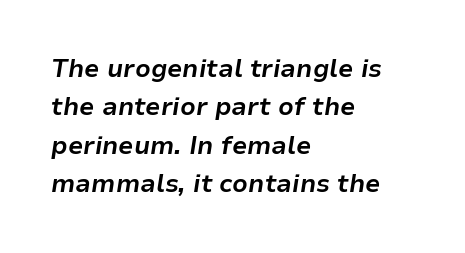
The whole block is typeset with a tilt. A dark, heavy texture on the line: the type is bold. Lines of text with bare space underneath. Short note: letters normally spaced.
